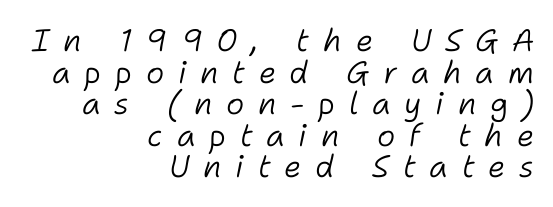
Is this a fixed-width face? No — the glyphs have proportional, varying widths. Anything drawn beneath the words? Only blank space. No letter is thick-stroked: the sample isn't bold. Each word looks stretched out because of the extra space between its letters. Designer's note — italics engaged. Visually the block forms a straight wall on the right and a jagged coastline on the left.
